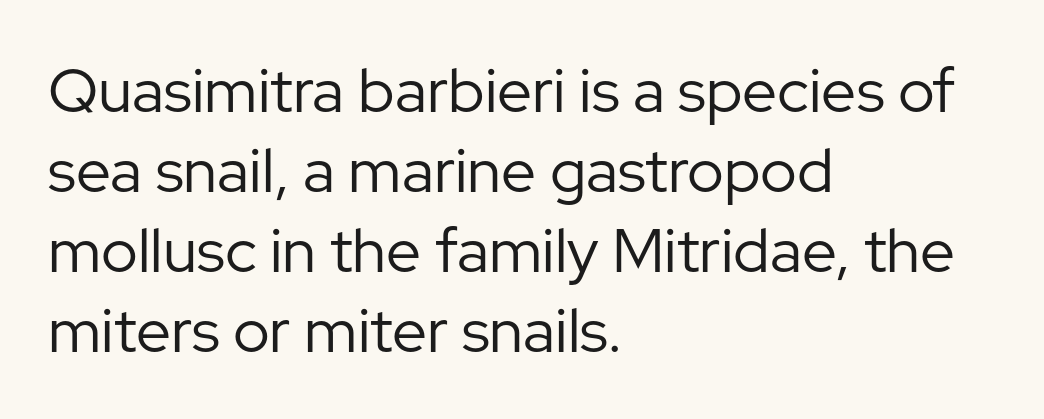
Nothing unusual about the tracking: characters are spaced as the font intends. Is the block centered? No — it sits flush against the left margin. The font is comparable to plain body text, perhaps lighter. Observe the absence of serifs on each vertical stroke in this sample. When letters stand straight like this, we call the style roman or upright.
